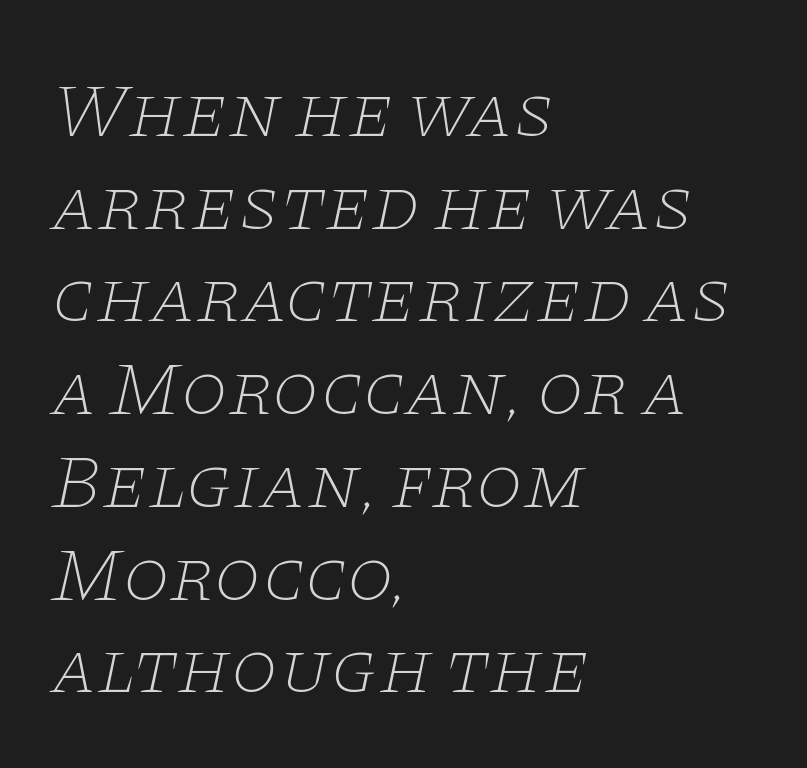
{"serif": "yes", "italic": "yes", "lean": "right", "slant_degrees": 11, "bold": "no", "weight": "thin", "width": "wide", "stroke_contrast": "low", "x_height": "large", "monospaced": "no", "underline": "no", "align": "left", "line_spacing_ratio": 1.22, "letter_spacing": "normal", "letter_spacing_em": 0.0, "glyph_px": 76}
